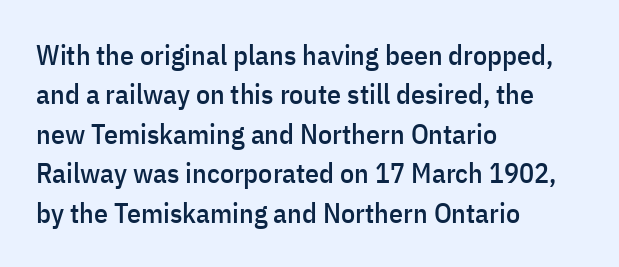
Line spacing here is normal. Every character sits straight up, as roman type does. The rendering shows plain stroke endings on the letterforms — a sans-serif design. The passage shown is not underscored anywhere. Compared with a centered layout, this one pins lines to the left instead. You could call the tracking neutral — neither tight nor loose.
